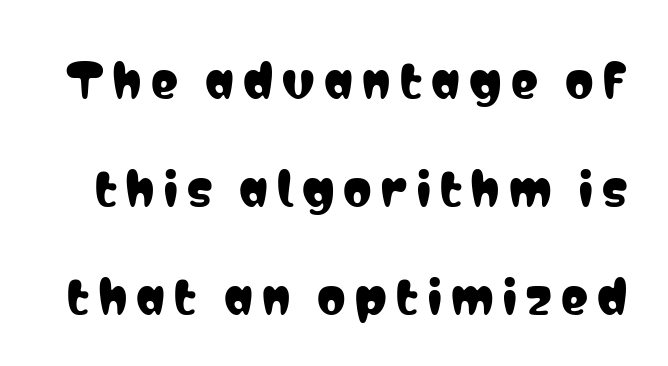
The image shows 45 px condensed sans-serif type, upright; set loose line spacing (2.4x), unusually wide letter spacing (+0.21 em), not underlined; low stroke contrast and a medium x-height.
